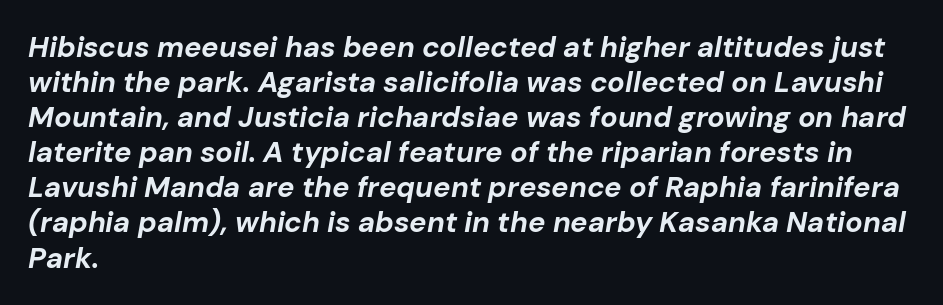
The space beneath each line is pristine and unruled. Glyph-to-glyph distance matches everyday printed text. Is the type bold? Yes — the strokes are clearly thick and heavy. The rendering uses natural spacing where letterforms have individual widths.
